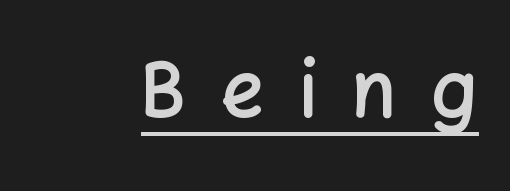
Q: Is the text bold? A: Semi-bold.
Q: Is the text italic (slanted)? A: No, it is upright.
Q: Is the typeface a serif or a sans-serif typeface? A: Sans-serif.
Q: Is the text underlined? A: Yes.
Q: Is the spacing between letters normal or unusually wide? A: Unusually wide.
Q: Width (condensed, normal, or wide)? A: Normal.
Q: Stroke contrast? A: Low.
Q: x-height? A: Medium.
Q: Monospaced? A: No.
